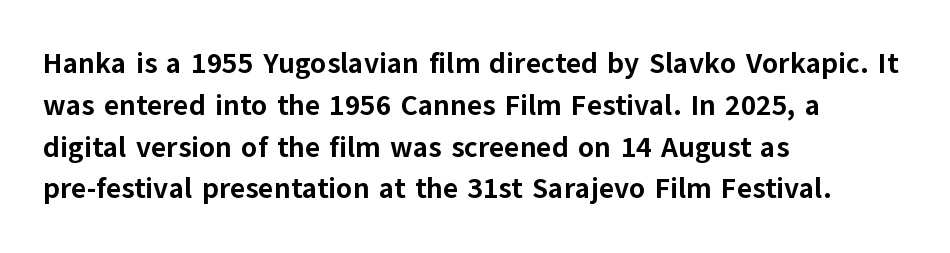
The image shows 29 px bold sans-serif type, upright; set left-aligned, normal line spacing (1.44x), normal letter spacing, not underlined; low stroke contrast and a medium x-height.
